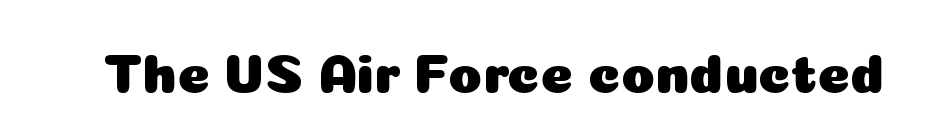
The image shows 55 px sans-serif type, upright; set normal letter spacing, not underlined; low stroke contrast and a medium x-height.
